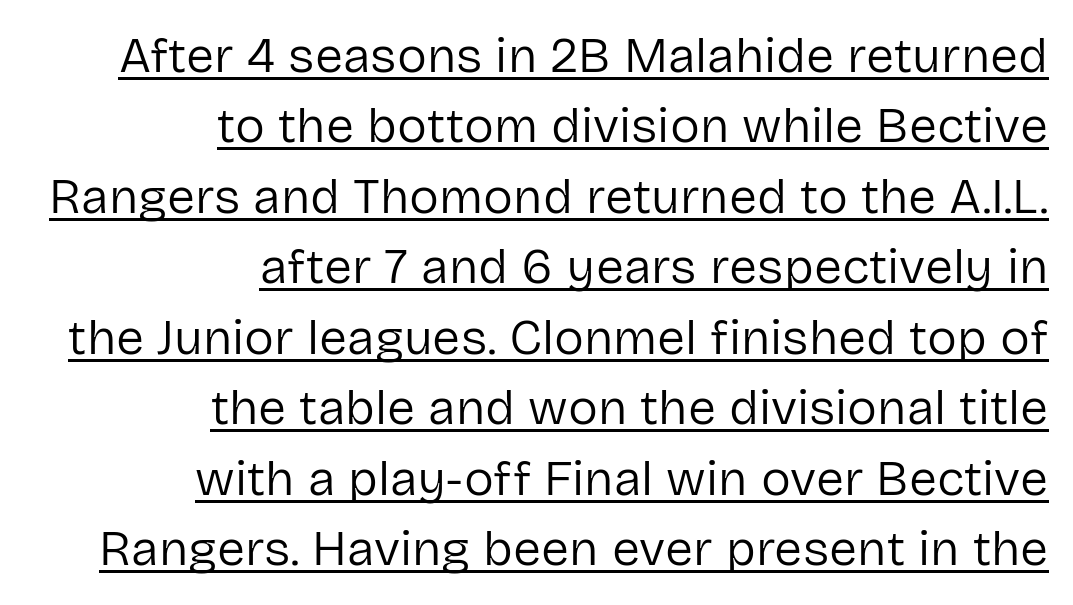
Tall strokes in this sample are plumb rather than angled. Between one letter and the next there's only the usual sliver of space. The face used here is proportionally spaced, like ordinary book or web type. Rows of type keep a routine distance in the vertical direction.
